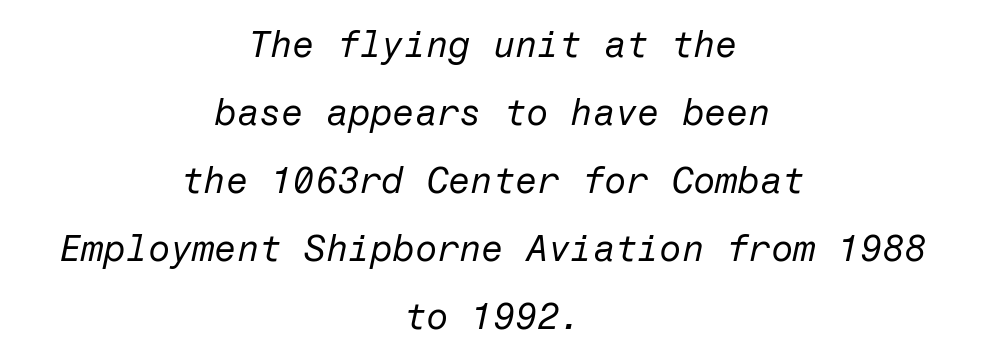
The image shows 36 px regular-weight type, italic (leaning right); set centered, line spacing 1.89x, normal letter spacing, not underlined; low stroke contrast and a medium x-height.
